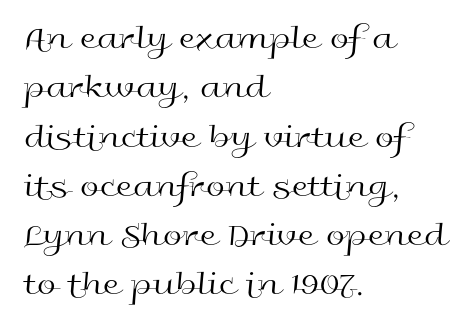
The image shows 34 px regular-weight, wide sans-serif type, upright; set left-aligned, normal line spacing (1.45x), normal letter spacing, not underlined; a medium x-height.
